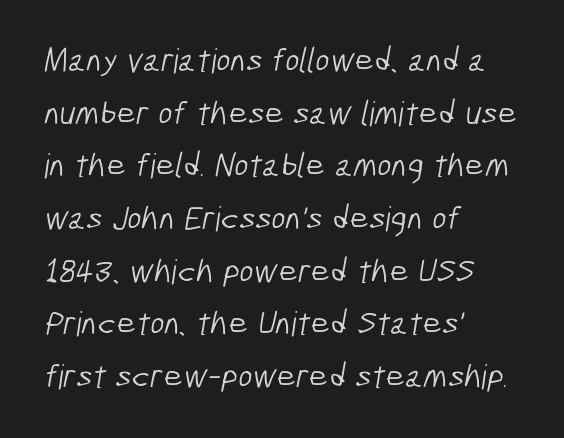
{"serif": "no", "bold": "no", "weight": "light", "width": "condensed", "stroke_contrast": "low", "x_height": "medium", "monospaced": "no", "underline": "no", "align": "left", "line_spacing": "normal", "line_spacing_ratio": 1.55, "letter_spacing": "normal", "letter_spacing_em": 0.0, "glyph_px": 34}
